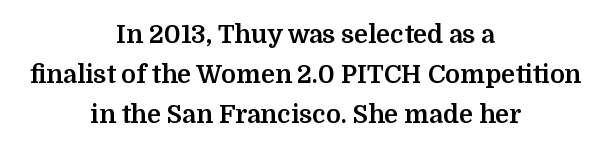
The image shows 25 px bold type, upright; set centered, normal line spacing (1.61x), normal letter spacing, not underlined.
